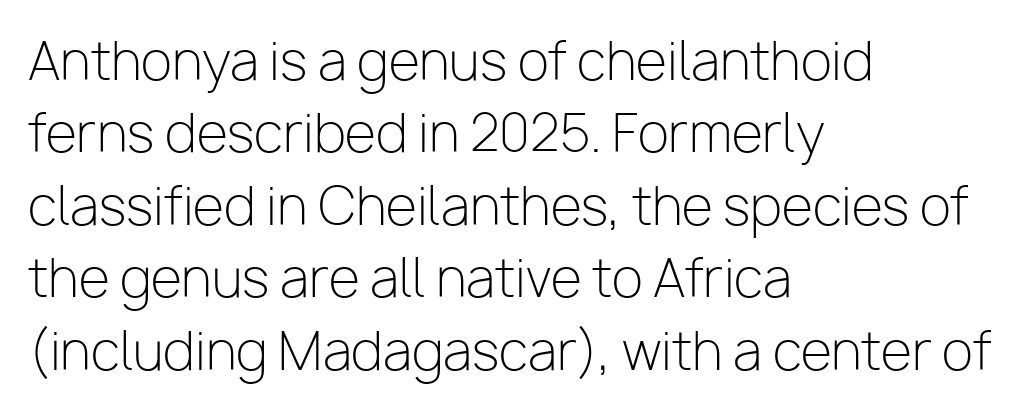
The image shows 51 px light sans-serif type, upright; set left-aligned, normal line spacing (1.42x), normal letter spacing, not underlined; low stroke contrast and a medium x-height.
